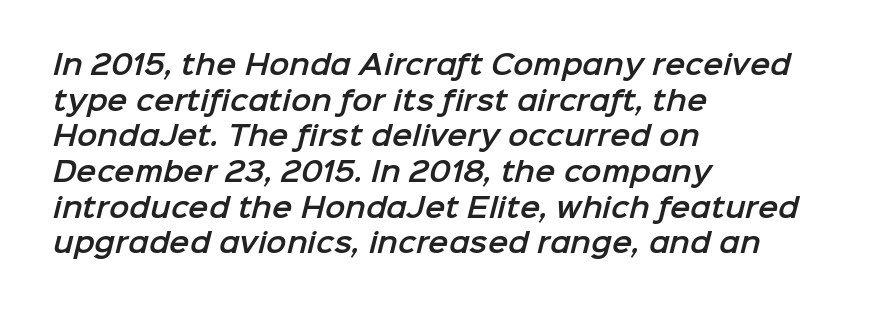
Short note: letters normally spaced. If you drew a ruler down the left edge, every line would touch it. The area under the type is left untouched. Reading down the column, the eye jumps a familiar distance to each next line.
